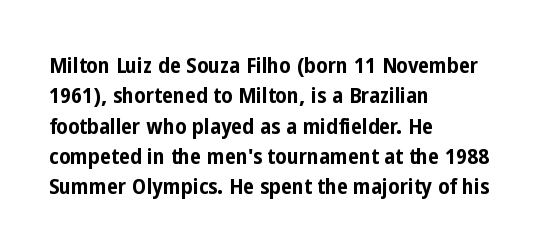
The image shows 22 px bold type, upright; set left-aligned, normal line spacing (1.38x), normal letter spacing, not underlined.
